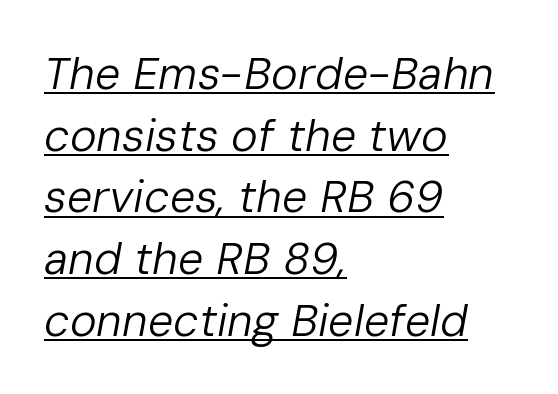
The image shows 45 px regular-weight type, italic (leaning right); set left-aligned, normal line spacing (1.37x), normal letter spacing, underlined; low stroke contrast and a medium x-height.
